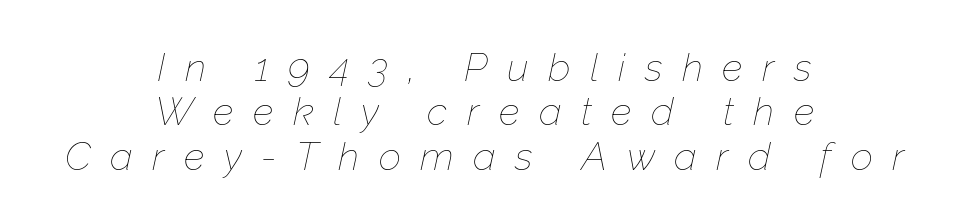
Q: Is the text bold? A: No.
Q: Is the text italic (slanted)? A: Yes, it leans right by about 12 degrees.
Q: Is the text underlined? A: No.
Q: How is the paragraph aligned? A: Centered.
Q: Is the spacing between letters normal or unusually wide? A: Unusually wide.
Q: Is the spacing between lines tight, normal or loose? A: Tight.
Q: Width (condensed, normal, or wide)? A: Normal.
Q: Stroke contrast? A: Low.
Q: x-height? A: Medium.
Q: Monospaced? A: No.
